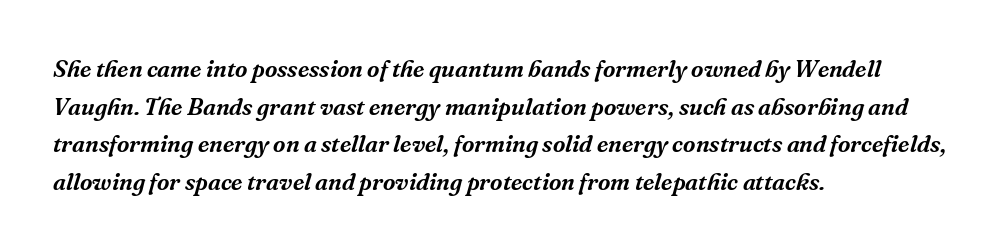
Q: Is the text italic (slanted)? A: Yes, it leans right by about 16 degrees.
Q: Is the text underlined? A: No.
Q: How is the paragraph aligned? A: Left-aligned.
Q: Is the spacing between letters normal or unusually wide? A: Normal.
Q: Is the spacing between lines tight, normal or loose? A: Normal.
